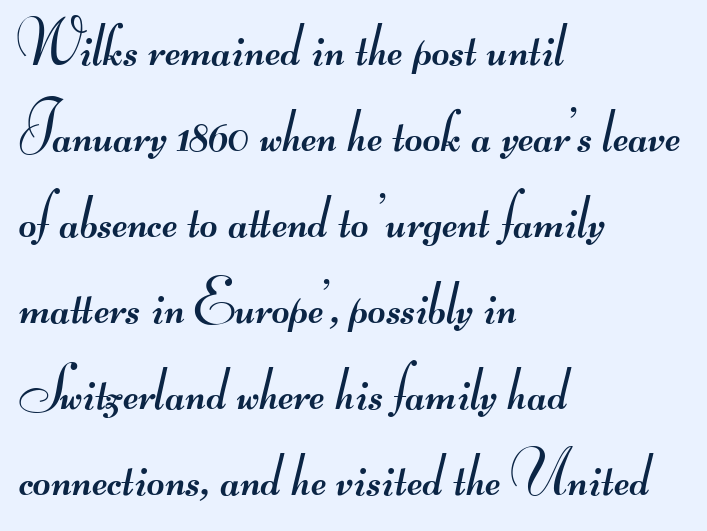
The image shows 61 px regular-weight, wide sans-serif type; set left-aligned, normal line spacing (1.41x), normal letter spacing, not underlined; medium stroke contrast.
